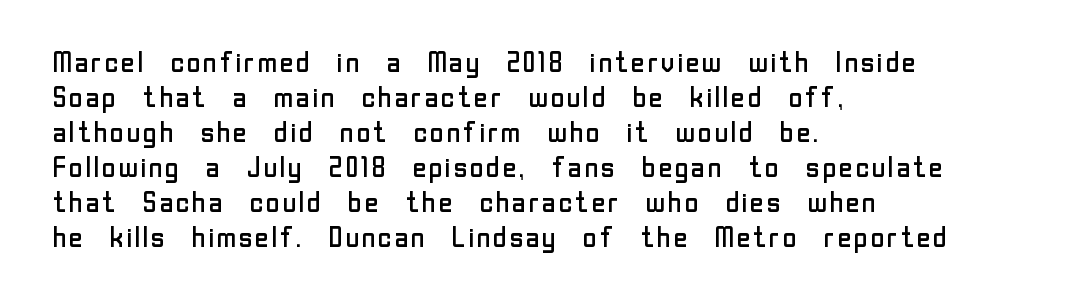
The image shows 28 px regular-weight sans-serif type, upright; set left-aligned, normal line spacing (1.25x), normal letter spacing, not underlined; low stroke contrast and a medium x-height.
